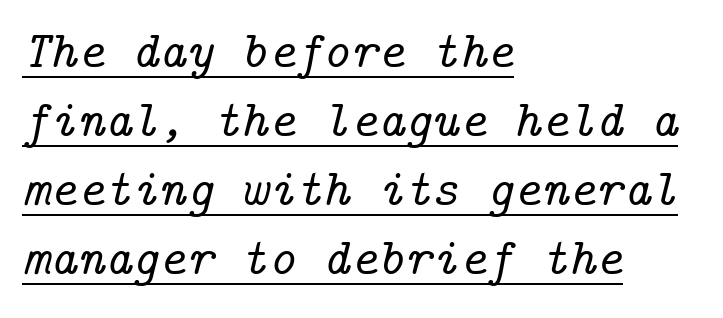
Words appear dense and cohesive because spacing is normal. Tall strokes in this sample are angled rather than plumb. Whoever set this chose a conventional vertical rhythm. A continuous stroke trails under the words, as in a hyperlink.
